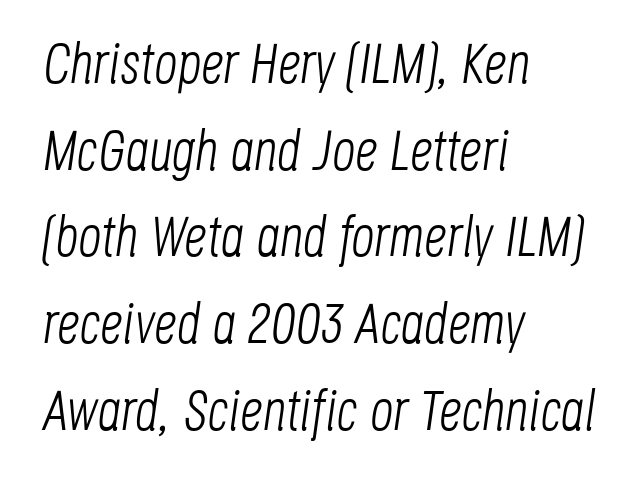
The image shows 57 px light, condensed type, italic (leaning right); set left-aligned, normal line spacing (1.52x), normal letter spacing, not underlined; low stroke contrast and a large x-height.
